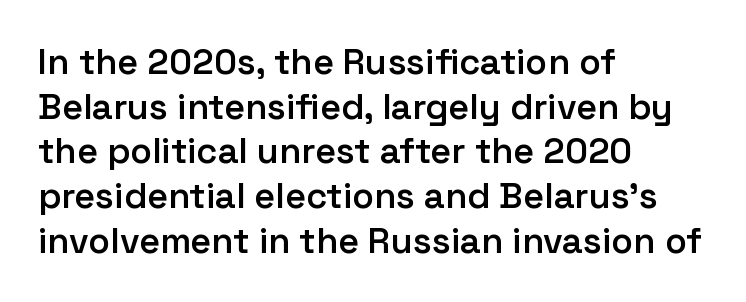
Q: Is the text bold? A: Semi-bold.
Q: Is the text italic (slanted)? A: No, it is upright.
Q: Is the typeface a serif or a sans-serif typeface? A: Sans-serif.
Q: Is the text underlined? A: No.
Q: How is the paragraph aligned? A: Left-aligned.
Q: Is the spacing between letters normal or unusually wide? A: Normal.
Q: Width (condensed, normal, or wide)? A: Normal.
Q: Stroke contrast? A: Low.
Q: x-height? A: Medium.
Q: Monospaced? A: No.
